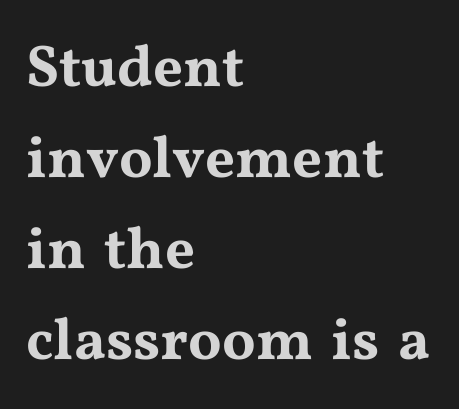
Q: Is the text italic (slanted)? A: No, it is upright.
Q: Is the typeface a serif or a sans-serif typeface? A: Serif.
Q: Is the text underlined? A: No.
Q: How is the paragraph aligned? A: Left-aligned.
Q: Is the spacing between letters normal or unusually wide? A: Normal.
Q: Is the spacing between lines tight, normal or loose? A: Normal.
Q: Width (condensed, normal, or wide)? A: Wide.
Q: Stroke contrast? A: Medium.
Q: x-height? A: Medium.
Q: Monospaced? A: No.
